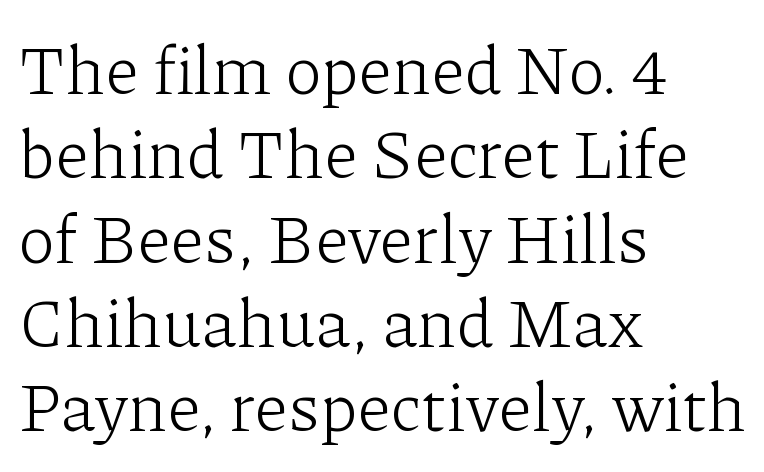
Note the varied advance widths — an 'i' is clearly narrower than an 'm'. Rule under the text: the space is simply empty. Letter spacing: default. The lines are quadded left. The letters look calm and open, with moderate or lighter stems. This rendering employs a face with finishing strokes, i.e., a serif.
